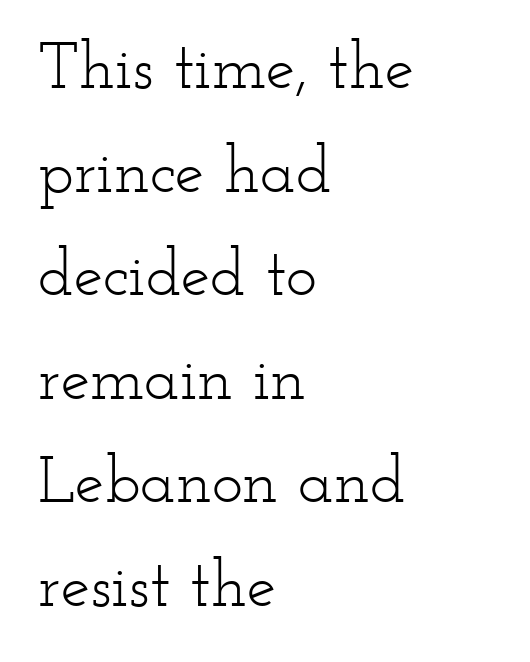
This is serif lettering, the kind often seen in printed books. Proportional: the letters do not fall into vertical columns. The passage shown is not bold in any degree. Notice how the stems are strictly vertical — no italics here.
